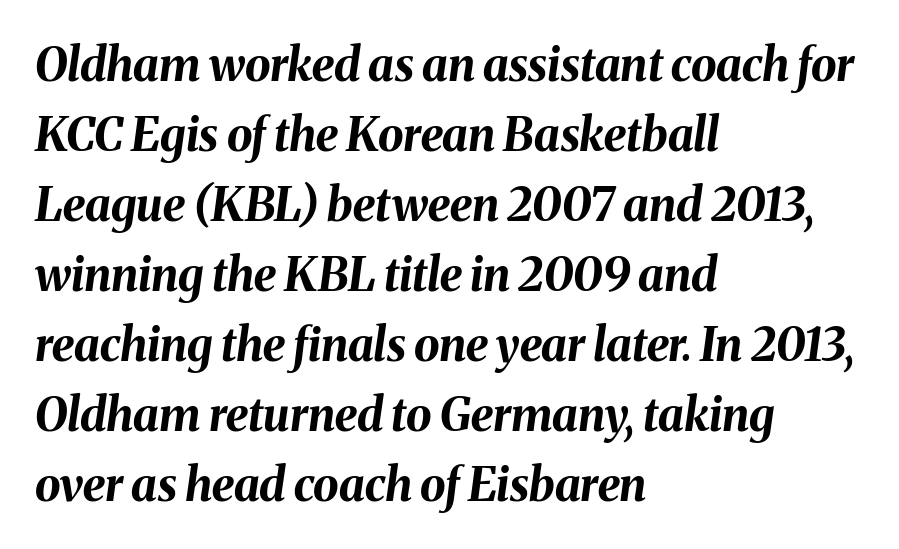
Vertically, the passage feels balanced, rows spaced as you'd expect. Clear beneath every line of the passage. What stands out about the letter spacing? Nothing — it is the standard amount. The typesetting leans heavy: a genuine bold. One-word summary of the alignment: left. Every character sits at an angle, as italics do.
